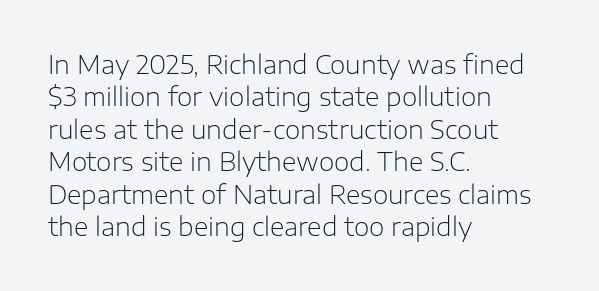
The image shows 25 px text type, upright; set left-aligned, normal line spacing (1.3x), normal letter spacing, not underlined.
